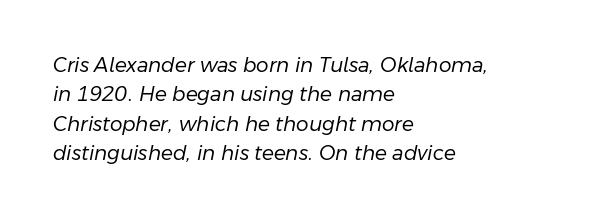
Q: Is the text bold? A: No.
Q: Is the text italic (slanted)? A: Yes, it leans right by about 11 degrees.
Q: Is the text underlined? A: No.
Q: How is the paragraph aligned? A: Left-aligned.
Q: Is the spacing between letters normal or unusually wide? A: Normal.
Q: Is the spacing between lines tight, normal or loose? A: Normal.
